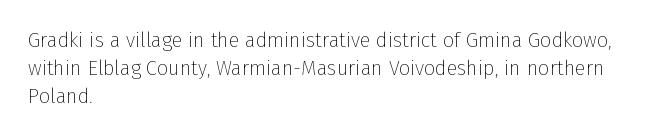
{"italic": "no", "bold": "no", "underline": "no", "align": "left", "line_spacing": "normal", "line_spacing_ratio": 1.41, "letter_spacing": "normal", "letter_spacing_em": 0.0, "glyph_px": 20}
